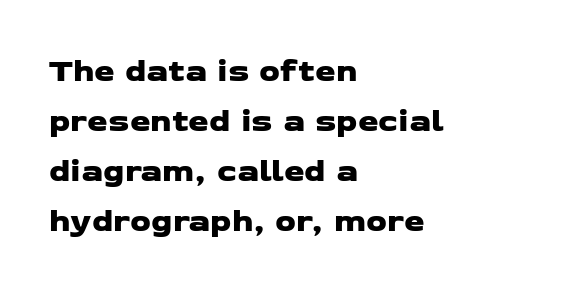
Q: Is the typeface a serif or a sans-serif typeface? A: Sans-serif.
Q: Is the text underlined? A: No.
Q: How is the paragraph aligned? A: Left-aligned.
Q: Is the spacing between letters normal or unusually wide? A: Normal.
Q: Is the spacing between lines tight, normal or loose? A: Normal.
Q: Width (condensed, normal, or wide)? A: Wide.
Q: Stroke contrast? A: Low.
Q: x-height? A: Medium.
Q: Monospaced? A: No.
